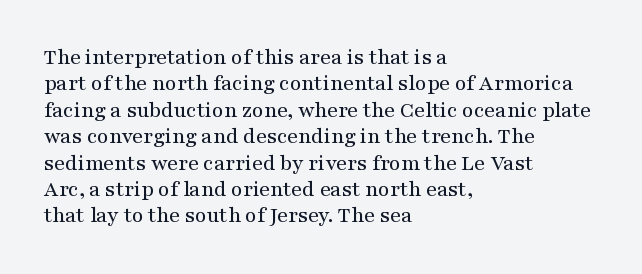
This rendering features lettering with no underline. Horizontal alignment here is leftward, the default for most running prose. These lines keep a tight, regular rhythm from letter to letter. A typesetter would mark this as roman, not italic.
